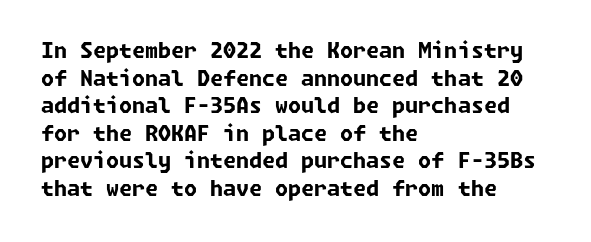
Q: Is the text bold? A: Yes.
Q: Is the text underlined? A: No.
Q: How is the paragraph aligned? A: Left-aligned.
Q: Is the spacing between letters normal or unusually wide? A: Normal.
Q: Is the spacing between lines tight, normal or loose? A: Normal.
